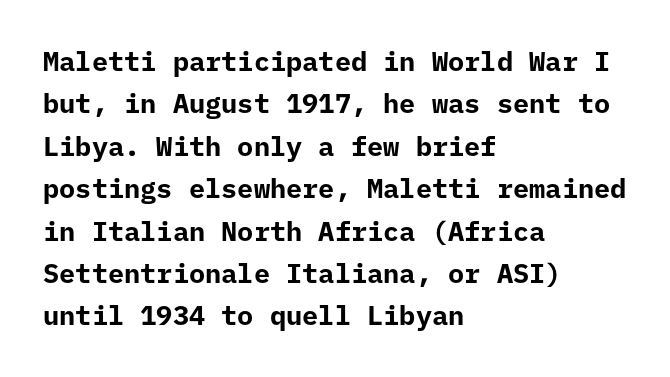
Q: Is the text bold? A: Yes.
Q: Is the text italic (slanted)? A: No, it is upright.
Q: Is the text underlined? A: No.
Q: How is the paragraph aligned? A: Left-aligned.
Q: Is the spacing between letters normal or unusually wide? A: Normal.
Q: Is the spacing between lines tight, normal or loose? A: Normal.
